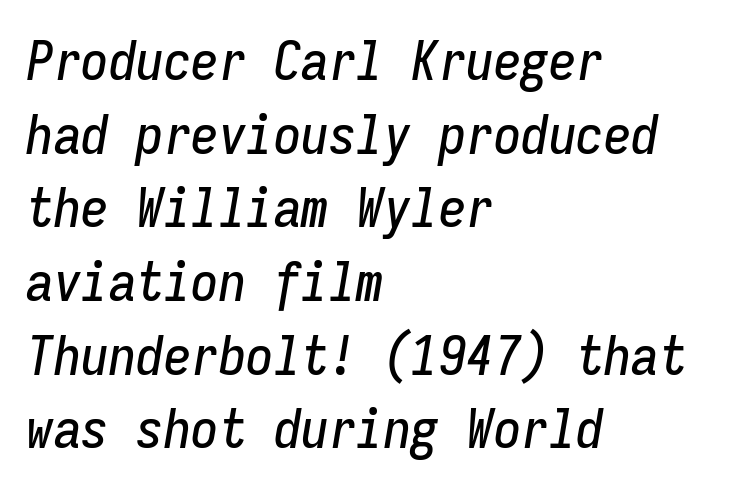
Rendered with sloped, italic letterforms. This sample uses plain, unmodified letter spacing. Is there much room between lines? A standard amount, neither cramped nor airy. A typesetter would call this monospace, since all characters share one set width. The baseline area is clear. Which margin do the lines hug? The left one — the right edge is uneven.
